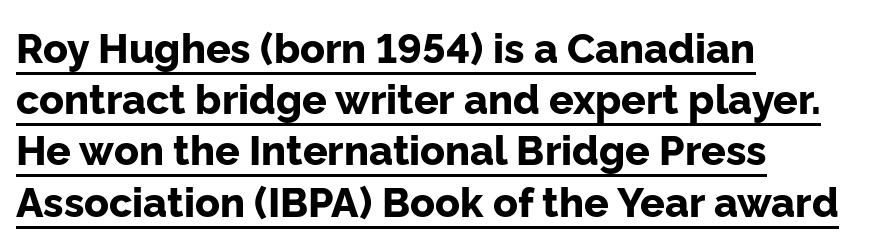
{"serif": "no", "italic": "no", "bold": "yes", "weight": "bold", "width": "normal", "stroke_contrast": "low", "x_height": "medium", "monospaced": "no", "underline": "yes", "align": "left", "line_spacing": "normal", "line_spacing_ratio": 1.25, "letter_spacing": "normal", "letter_spacing_em": 0.0, "glyph_px": 41}
